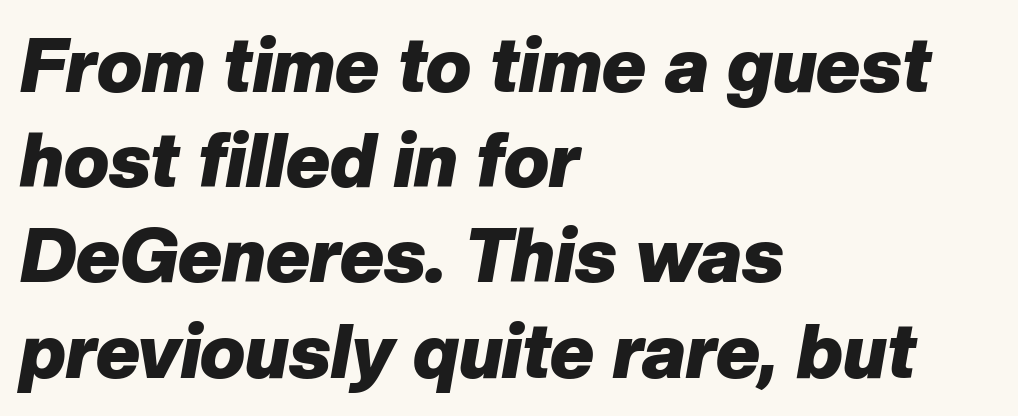
Q: Is the text bold? A: Yes.
Q: Is the text italic (slanted)? A: Yes, it leans right by about 10 degrees.
Q: Is the text underlined? A: No.
Q: How is the paragraph aligned? A: Left-aligned.
Q: Is the spacing between letters normal or unusually wide? A: Normal.
Q: Is the spacing between lines tight, normal or loose? A: Normal.
Q: Width (condensed, normal, or wide)? A: Normal.
Q: Stroke contrast? A: Low.
Q: x-height? A: Medium.
Q: Monospaced? A: No.
